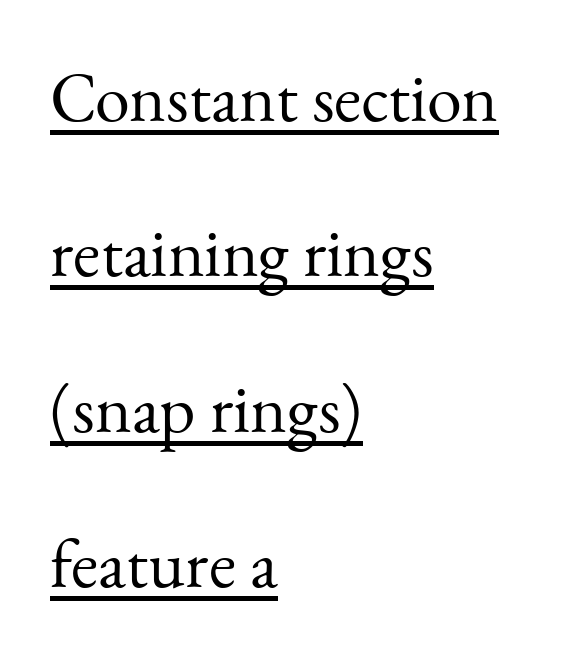
Q: Is the text bold? A: No.
Q: Is the text italic (slanted)? A: No, it is upright.
Q: Is the typeface a serif or a sans-serif typeface? A: Serif.
Q: Is the text underlined? A: Yes.
Q: How is the paragraph aligned? A: Left-aligned.
Q: Is the spacing between letters normal or unusually wide? A: Normal.
Q: Is the spacing between lines tight, normal or loose? A: Loose.
Q: Width (condensed, normal, or wide)? A: Normal.
Q: Stroke contrast? A: Medium.
Q: x-height? A: Small.
Q: Monospaced? A: No.
